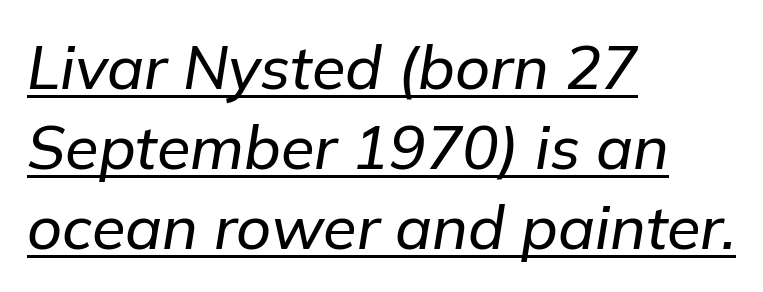
The image shows 61 px text type, italic (leaning right); set left-aligned, normal line spacing (1.31x), normal letter spacing, underlined; low stroke contrast and a medium x-height.
